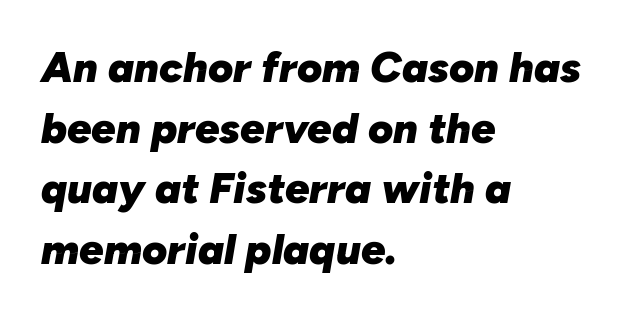
{"italic": "yes", "lean": "right", "slant_degrees": 10, "bold": "yes", "weight": "heavy", "width": "normal", "stroke_contrast": "low", "x_height": "medium", "monospaced": "no", "underline": "no", "align": "left", "line_spacing": "normal", "line_spacing_ratio": 1.41, "letter_spacing": "normal", "letter_spacing_em": 0.0, "glyph_px": 43}
